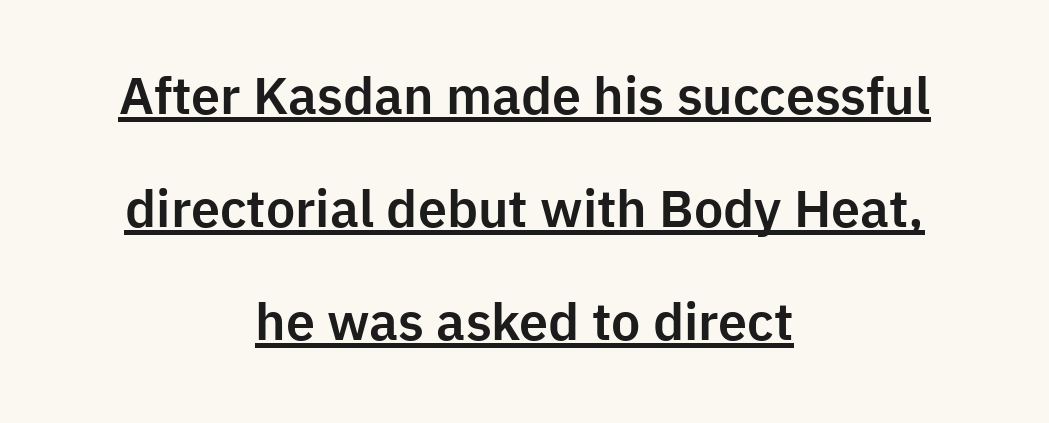
The image shows 52 px sans-serif type, upright; set centered, loose line spacing (2.17x), normal letter spacing, underlined; low stroke contrast and a medium x-height.
